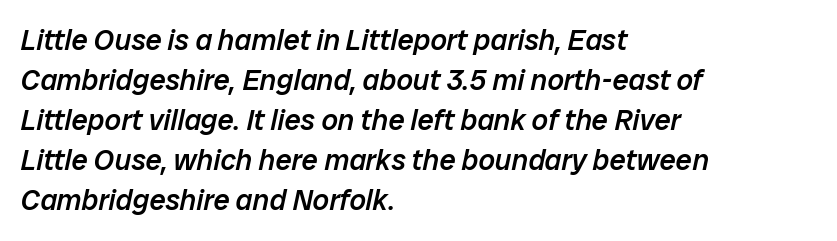
{"italic": "yes", "lean": "right", "slant_degrees": 12, "bold": "semi", "weight": "semibold", "width": "normal", "stroke_contrast": "low", "x_height": "medium", "monospaced": "no", "underline": "no", "align": "left", "line_spacing": "normal", "line_spacing_ratio": 1.38, "letter_spacing": "normal", "letter_spacing_em": 0.0, "glyph_px": 29}
